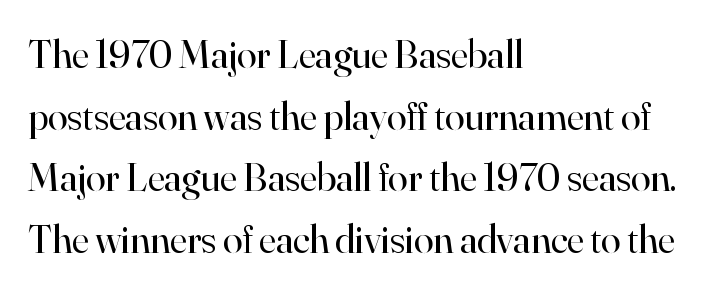
{"serif": "yes", "italic": "no", "bold": "no", "weight": "regular", "width": "normal", "stroke_contrast": "high", "x_height": "small", "monospaced": "no", "underline": "no", "align": "left", "line_spacing": "normal", "line_spacing_ratio": 1.54, "letter_spacing": "normal", "letter_spacing_em": 0.0, "glyph_px": 40}
